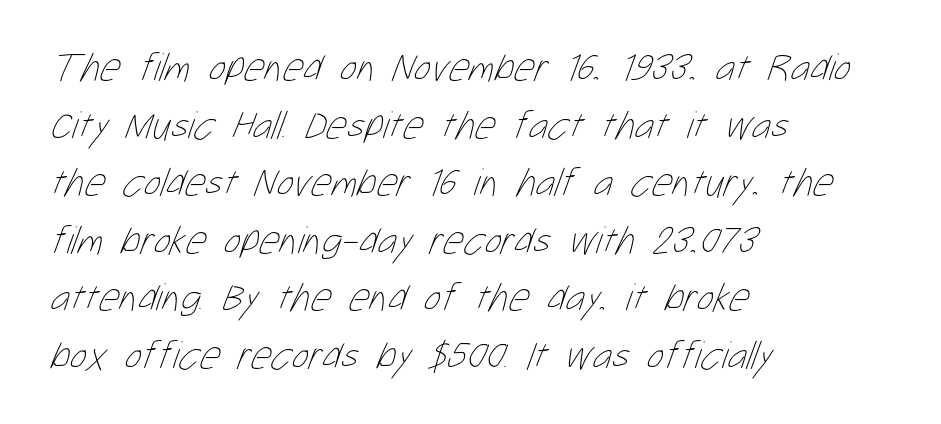
Q: Is the text bold? A: No.
Q: Is the text underlined? A: No.
Q: How is the paragraph aligned? A: Left-aligned.
Q: Is the spacing between letters normal or unusually wide? A: Normal.
Q: Is the spacing between lines tight, normal or loose? A: Normal.
Q: Width (condensed, normal, or wide)? A: Condensed.
Q: Stroke contrast? A: Low.
Q: x-height? A: Medium.
Q: Monospaced? A: No.
